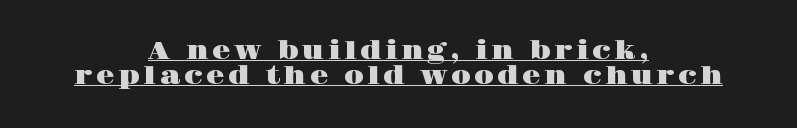
Each line of the rendering has a horizontal stroke beneath the glyphs. Notice how the stems are strictly vertical — no italics here. Notice how descenders almost collide with the ascenders below — that's tight leading. The rag falls on both sides of this text block equally.
